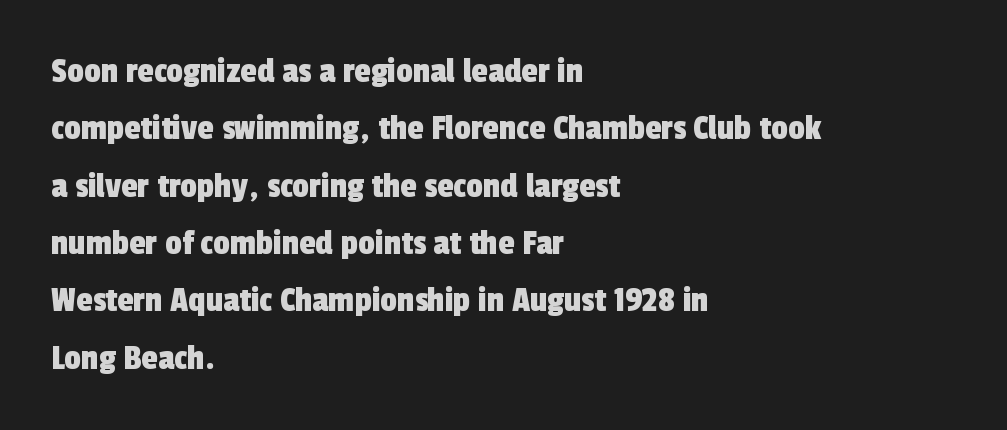
The image shows 37 px condensed sans-serif type; set left-aligned, normal line spacing (1.55x), normal letter spacing, not underlined; a medium x-height.
